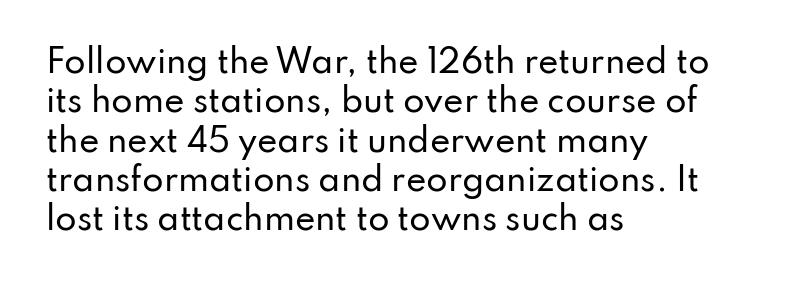
Q: Is the text italic (slanted)? A: No, it is upright.
Q: Is the typeface a serif or a sans-serif typeface? A: Sans-serif.
Q: Is the text underlined? A: No.
Q: How is the paragraph aligned? A: Left-aligned.
Q: Is the spacing between letters normal or unusually wide? A: Normal.
Q: Is the spacing between lines tight, normal or loose? A: Normal.
Q: Width (condensed, normal, or wide)? A: Normal.
Q: Stroke contrast? A: Low.
Q: x-height? A: Small.
Q: Monospaced? A: No.
